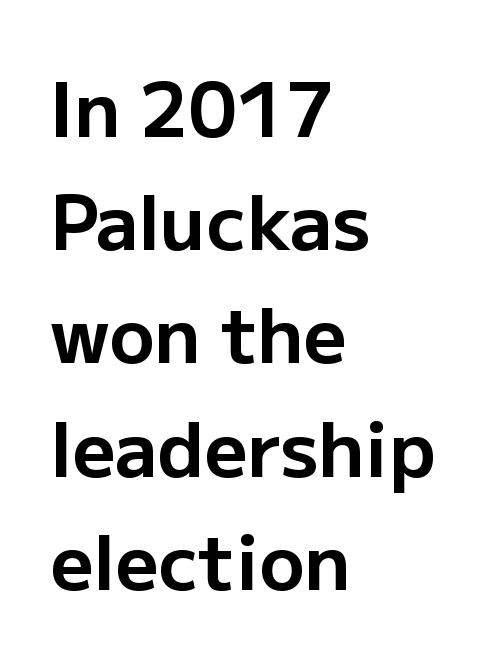
{"serif": "no", "italic": "no", "bold": "yes", "weight": "bold", "width": "normal", "stroke_contrast": "low", "x_height": "medium", "monospaced": "no", "underline": "no", "align": "left", "line_spacing": "normal", "line_spacing_ratio": 1.51, "letter_spacing": "normal", "letter_spacing_em": 0.0, "glyph_px": 75}
